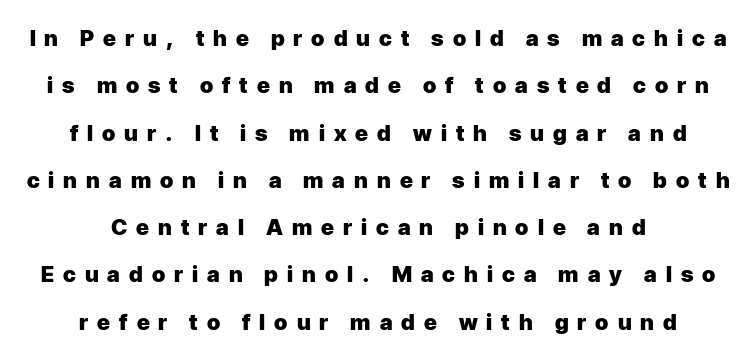
Q: Is the text bold? A: Yes.
Q: Is the text italic (slanted)? A: No, it is upright.
Q: Is the text underlined? A: No.
Q: How is the paragraph aligned? A: Centered.
Q: Is the spacing between letters normal or unusually wide? A: Unusually wide.
Q: Is the spacing between lines tight, normal or loose? A: Loose.
